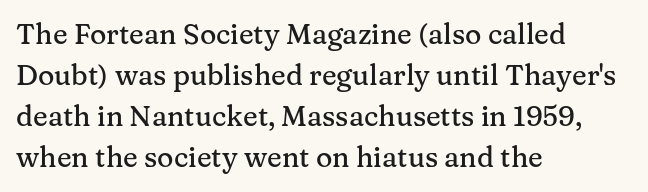
The image shows 28 px serif type, upright; set left-aligned, normal line spacing (1.47x), normal letter spacing, not underlined; medium stroke contrast and a medium x-height.
